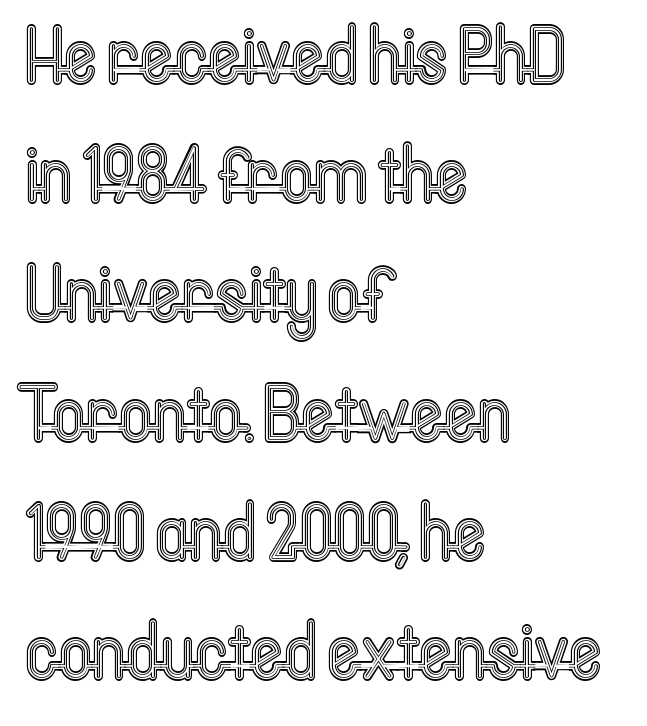
A typesetter would call this proportional, since set widths differ per character. Honestly, the row spacing looks completely unremarkable. Does extra space separate the letters? No, they use regular spacing. The text block is weighted toward the left margin, trailing off unevenly rightward.
